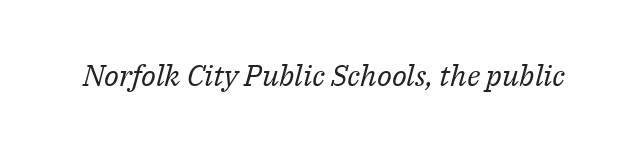
The image shows 30 px regular-weight serif type, italic (leaning right); set normal letter spacing, not underlined; medium stroke contrast and a medium x-height.
